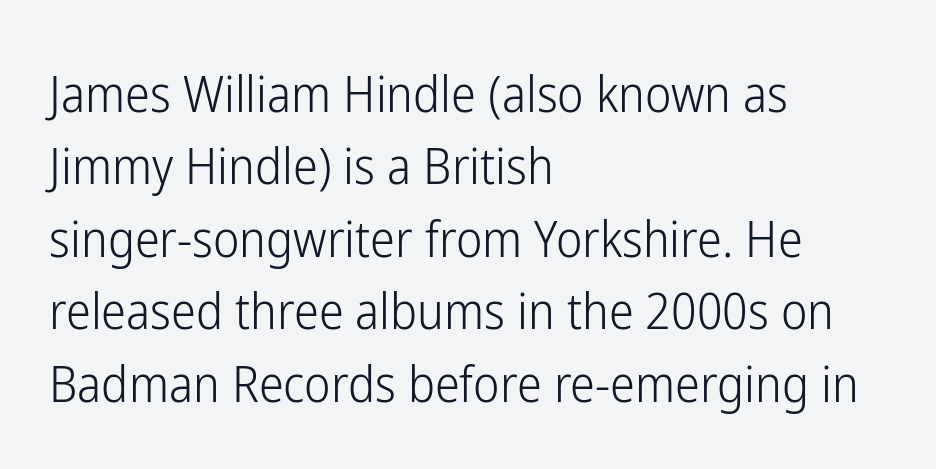
The image shows 50 px light, condensed sans-serif type, upright; set left-aligned, normal line spacing (1.45x), normal letter spacing, not underlined; low stroke contrast and a medium x-height.
